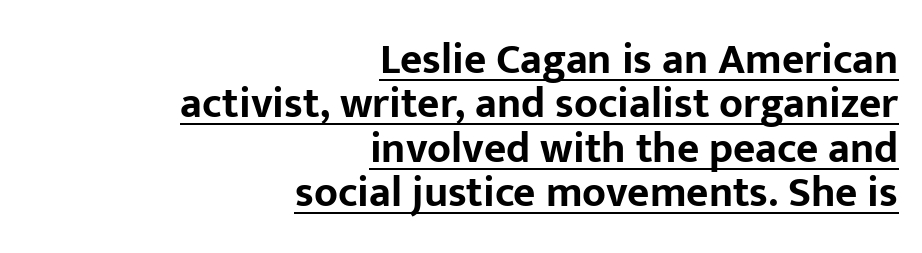
{"serif": "no", "italic": "no", "bold": "yes", "weight": "bold", "width": "normal", "stroke_contrast": "low", "x_height": "medium", "monospaced": "no", "underline": "yes", "align": "right", "line_spacing": "tight", "line_spacing_ratio": 1.03, "letter_spacing": "normal", "letter_spacing_em": 0.0, "glyph_px": 43}
